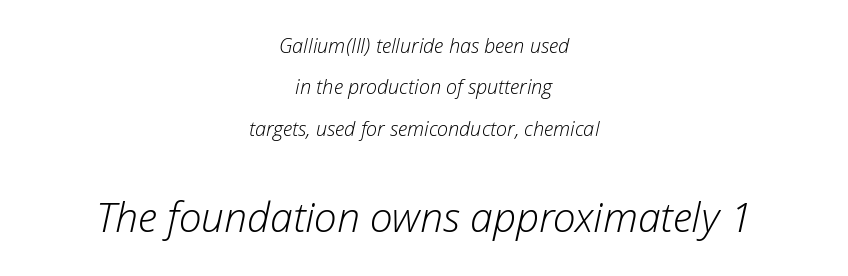
Q: Is the text bold? A: No.
Q: Is the text italic (slanted)? A: Yes, it leans right by about 12 degrees.
Q: Is the text underlined? A: No.
Q: How is the paragraph aligned? A: Centered.
Q: Is the spacing between letters normal or unusually wide? A: Normal.
Q: Is the spacing between lines tight, normal or loose? A: Loose.
Q: Which block of text is set in a larger size, the first (top) or the second (bottom)? A: The second (bottom) one.
Q: Width (condensed, normal, or wide)? A: Normal.
Q: Stroke contrast? A: Low.
Q: x-height? A: Medium.
Q: Monospaced? A: No.
